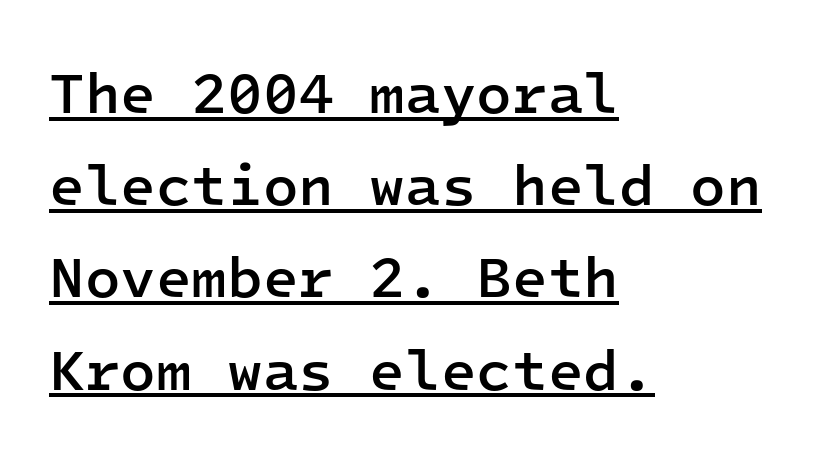
Q: Is the text bold? A: Semi-bold.
Q: Is the text italic (slanted)? A: No, it is upright.
Q: Is the typeface a serif or a sans-serif typeface? A: Sans-serif.
Q: Is the text underlined? A: Yes.
Q: How is the paragraph aligned? A: Left-aligned.
Q: Is the spacing between letters normal or unusually wide? A: Normal.
Q: Is the spacing between lines tight, normal or loose? A: Normal.
Q: Width (condensed, normal, or wide)? A: Normal.
Q: Stroke contrast? A: Low.
Q: x-height? A: Medium.
Q: Monospaced? A: Yes.
